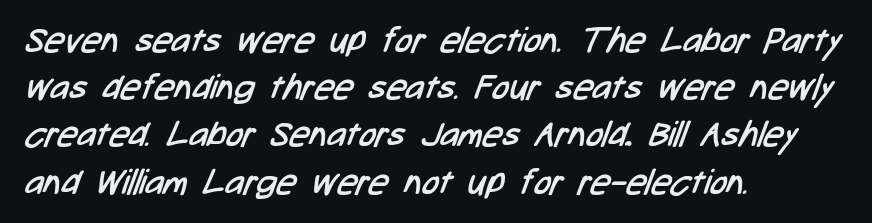
I'd call this a sans setting — the letters go barefoot. Typeset ragged right — the left edge is the straight one. Just letters on the line, the space beneath them empty. These lines keep a tight, regular rhythm from letter to letter. Rows of type keep a routine distance in the vertical direction. Proportional: the letters do not fall into vertical columns.
